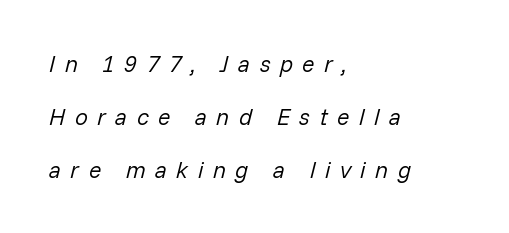
The rendering inserts visible extra space after every character. Only glyphs here, with clear space below each row. The strokes carry an ordinary text weight at most. Left-aligned paragraph, ragged on the right.
